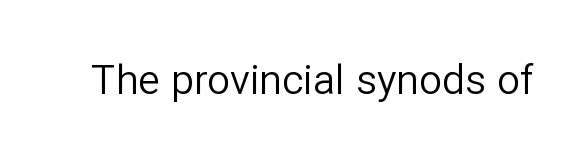
The image shows 41 px regular-weight sans-serif type, upright; set normal letter spacing, not underlined; low stroke contrast and a medium x-height.
